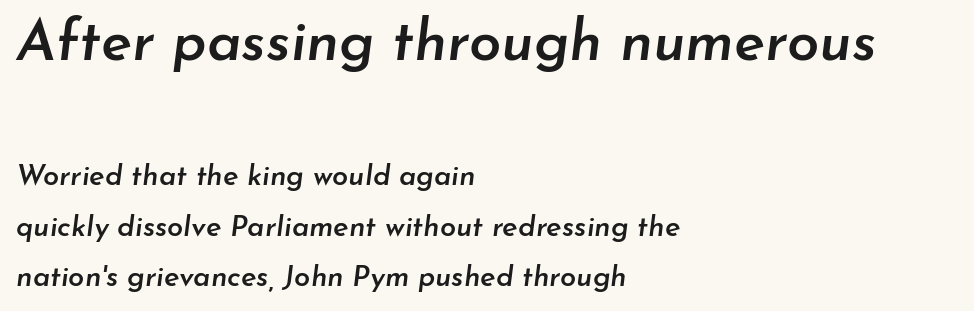
Looks like regular typesetting: each glyph gets only the width it needs. These lines carry some extra weight — a demibold, not a full bold. Would a proofreader flag this as italicized? Yes. Large over small — that's the arrangement of the two blocks here. Just letters on the line, the space beneath them empty.
